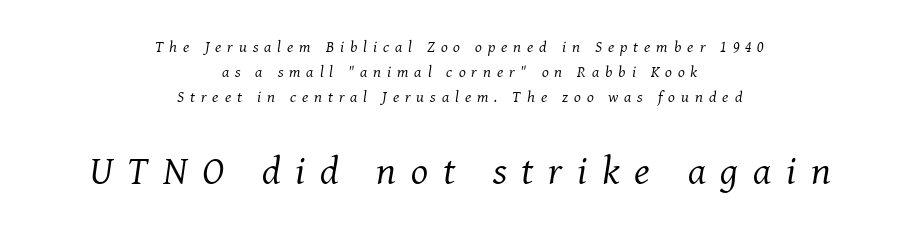
{"serif": "yes", "italic": "yes", "lean": "right", "slant_degrees": 8, "bold": "no", "weight": "regular", "width": "normal", "stroke_contrast": "medium", "x_height": "medium", "monospaced": "no", "underline": "no", "align": "center", "line_spacing": "normal", "line_spacing_ratio": 1.55, "letter_spacing": "wide", "letter_spacing_em": 0.37, "larger_block": "second", "size_ratio": 2.5, "glyph_px": 40}
